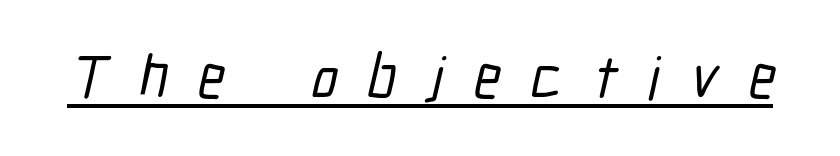
Underlined type. A typesetter would call this proportional, since set widths differ per character. How are the letters spaced? Widely, with obvious added tracking. Typographically, this falls in the sans-serif category.
